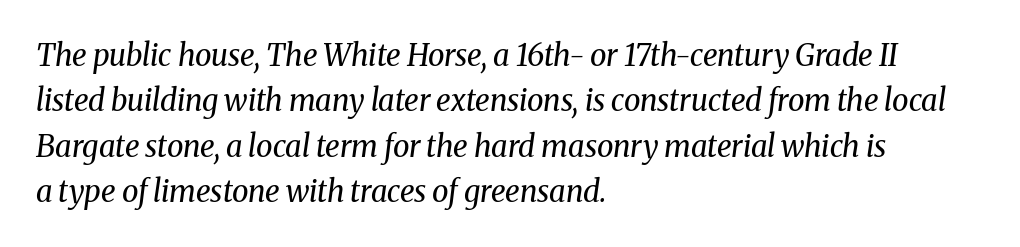
{"serif": "yes", "italic": "yes", "lean": "right", "slant_degrees": 8, "bold": "no", "weight": "regular", "width": "normal", "stroke_contrast": "medium", "x_height": "medium", "monospaced": "no", "underline": "no", "align": "left", "line_spacing": "normal", "line_spacing_ratio": 1.51, "letter_spacing": "normal", "letter_spacing_em": 0.0, "glyph_px": 30}
